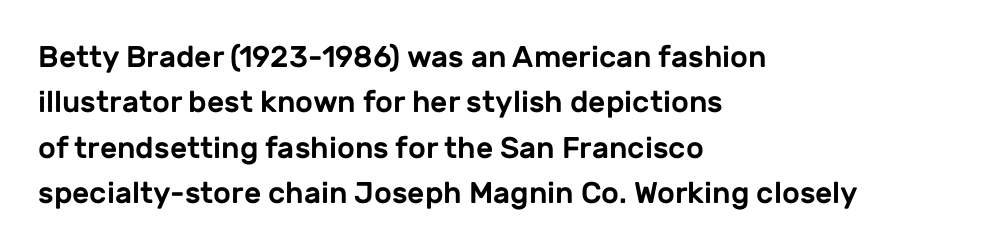
Rows of type keep a routine distance in the vertical direction. The letters stand straight up with perfectly vertical stems. The passage is arranged the way most books set body copy — flush left. A typesetter would call this proportional, since set widths differ per character. A typesetter would call this zero additional tracking.
